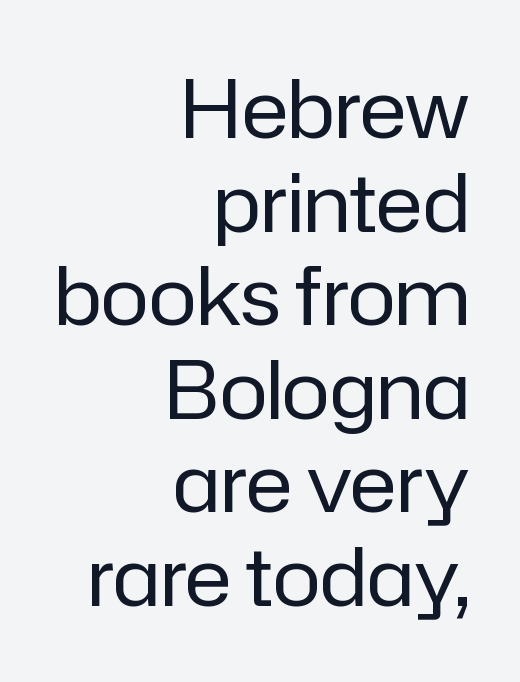
Q: Is the text bold? A: No.
Q: Is the text italic (slanted)? A: No, it is upright.
Q: Is the typeface a serif or a sans-serif typeface? A: Sans-serif.
Q: Is the text underlined? A: No.
Q: How is the paragraph aligned? A: Right-aligned.
Q: Is the spacing between letters normal or unusually wide? A: Normal.
Q: Width (condensed, normal, or wide)? A: Normal.
Q: Stroke contrast? A: Low.
Q: x-height? A: Medium.
Q: Monospaced? A: No.
